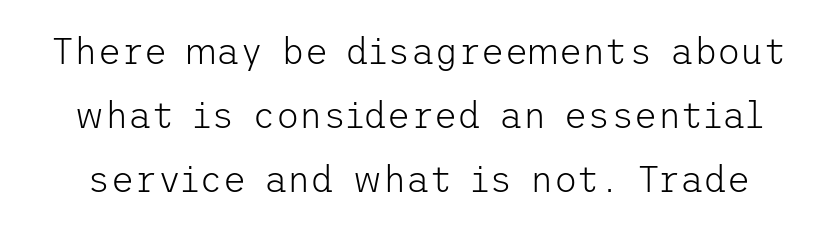
{"serif": "no", "italic": "no", "bold": "no", "weight": "light", "width": "normal", "stroke_contrast": "low", "x_height": "medium", "underline": "no", "line_spacing_ratio": 1.78, "letter_spacing": "normal", "letter_spacing_em": 0.0, "glyph_px": 36}
